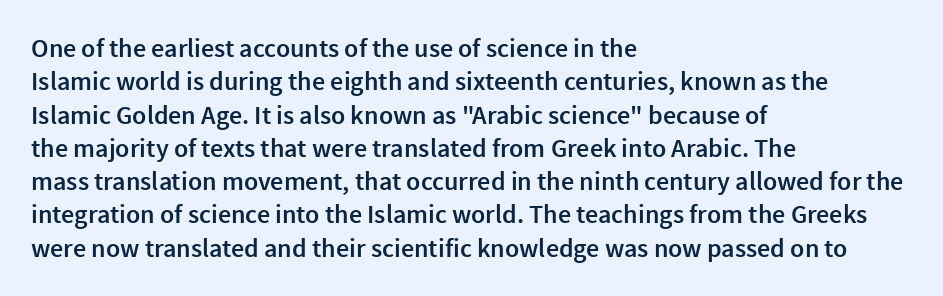
Q: Is the text bold? A: Semi-bold.
Q: Is the text italic (slanted)? A: No, it is upright.
Q: Is the text underlined? A: No.
Q: How is the paragraph aligned? A: Left-aligned.
Q: Is the spacing between letters normal or unusually wide? A: Normal.
Q: Is the spacing between lines tight, normal or loose? A: Normal.
